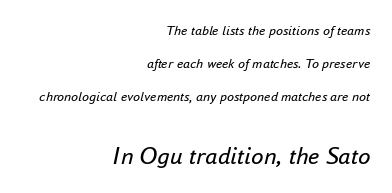
The glyphs look as if they've been sheared to an angle. Honestly, there is no underline to notice here at all. This reads as an unemphasized weight, regular at the heaviest. Vertical spacing — loose. Caption: multi-line text, flush right, ragged left. The rendering enlarges the type as you move from the upper chunk to the lower.
